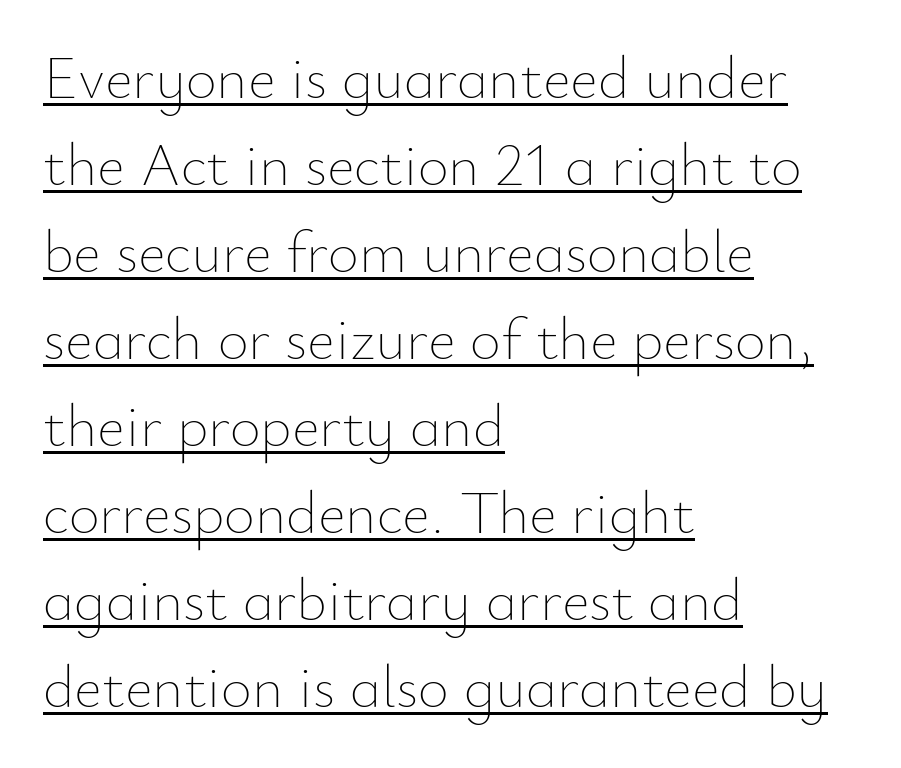
Q: Is the text bold? A: No.
Q: Is the text italic (slanted)? A: No, it is upright.
Q: Is the text underlined? A: Yes.
Q: How is the paragraph aligned? A: Left-aligned.
Q: Is the spacing between letters normal or unusually wide? A: Normal.
Q: Is the spacing between lines tight, normal or loose? A: Normal.
Q: Width (condensed, normal, or wide)? A: Normal.
Q: Stroke contrast? A: Low.
Q: x-height? A: Small.
Q: Monospaced? A: No.
